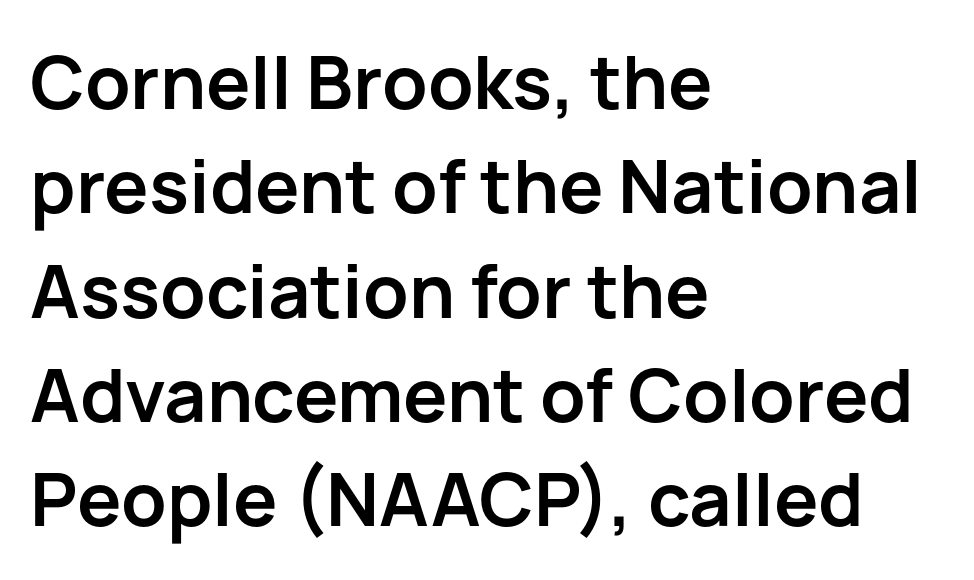
{"serif": "no", "italic": "no", "bold": "yes", "weight": "semibold", "width": "normal", "stroke_contrast": "low", "x_height": "medium", "monospaced": "no", "underline": "no", "align": "left", "line_spacing": "normal", "line_spacing_ratio": 1.41, "letter_spacing": "normal", "letter_spacing_em": 0.0, "glyph_px": 74}
